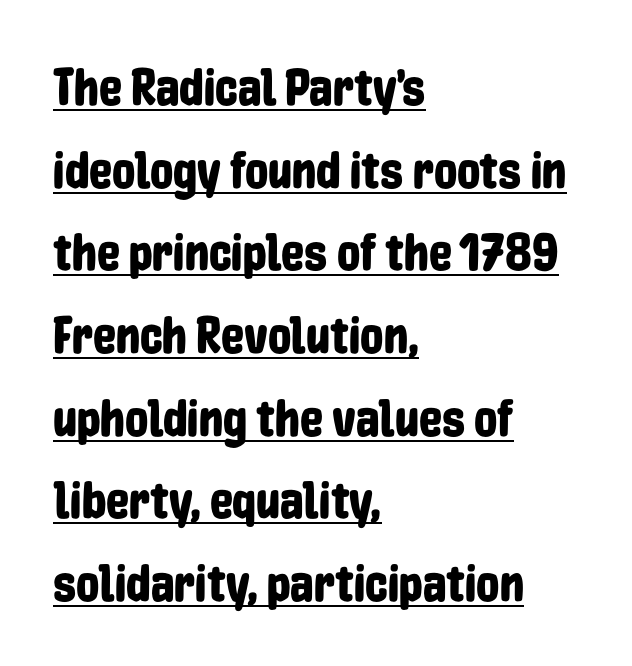
The image shows 52 px condensed sans-serif type, upright; set left-aligned, normal line spacing (1.59x), normal letter spacing, underlined; low stroke contrast and a medium x-height.
